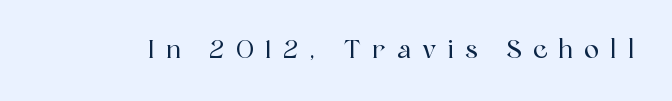
The face used here is rendered with a markedly widened letterfit. Honestly, there is no underline to notice here at all. Italic: no, the glyphs are upright roman.
